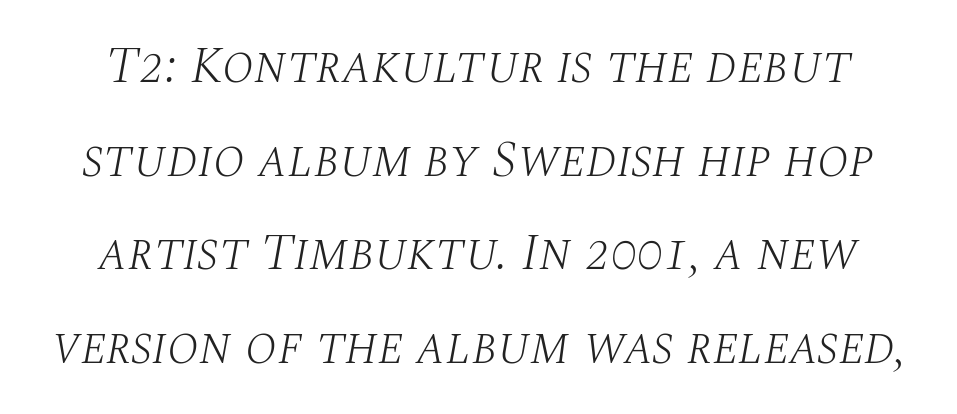
{"serif": "yes", "italic": "yes", "lean": "right", "slant_degrees": 10, "bold": "no", "weight": "light", "width": "normal", "stroke_contrast": "medium", "x_height": "large", "monospaced": "no", "underline": "no", "align": "center", "line_spacing_ratio": 1.8, "letter_spacing": "normal", "letter_spacing_em": 0.0, "glyph_px": 52}
